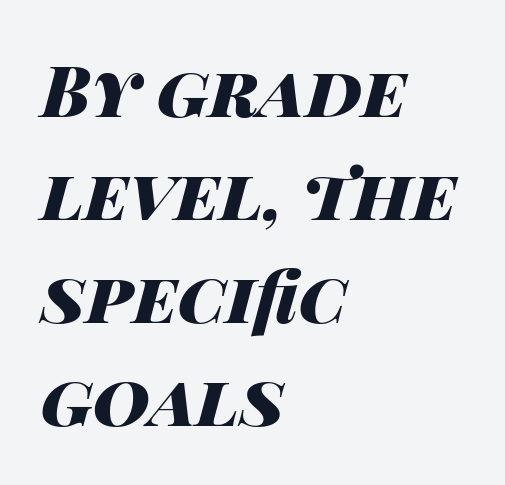
Character widths vary here, with narrow letters taking less room than wide ones. Nobody drew a line under any word here. A full-strength bold gives these letters their thick strokes. The tracking reads as untouched default to a designer's eye.
